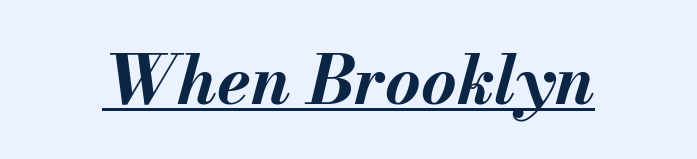
{"italic": "yes", "lean": "right", "slant_degrees": 13, "bold": "yes", "weight": "bold", "width": "normal", "stroke_contrast": "medium", "x_height": "small", "monospaced": "no", "underline": "yes", "letter_spacing": "normal", "letter_spacing_em": 0.0, "glyph_px": 68}
